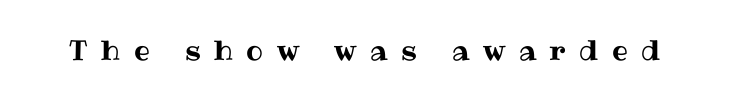
The image shows 28 px text type, upright; set unusually wide letter spacing (+0.48 em), not underlined; medium stroke contrast and a medium x-height.
